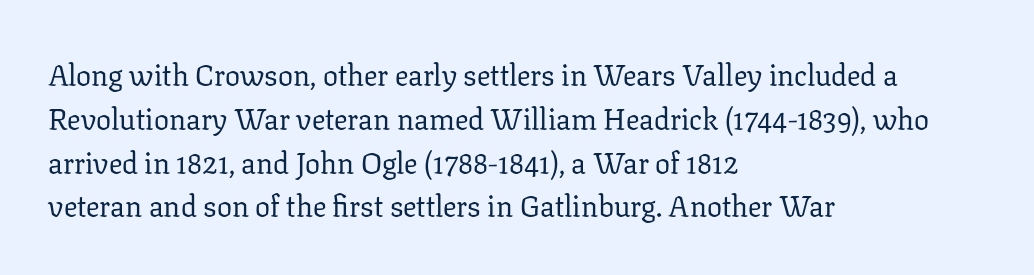
The image shows 30 px regular-weight serif type, upright; set left-aligned, normal line spacing (1.46x), normal letter spacing, not underlined; low stroke contrast and a medium x-height.
